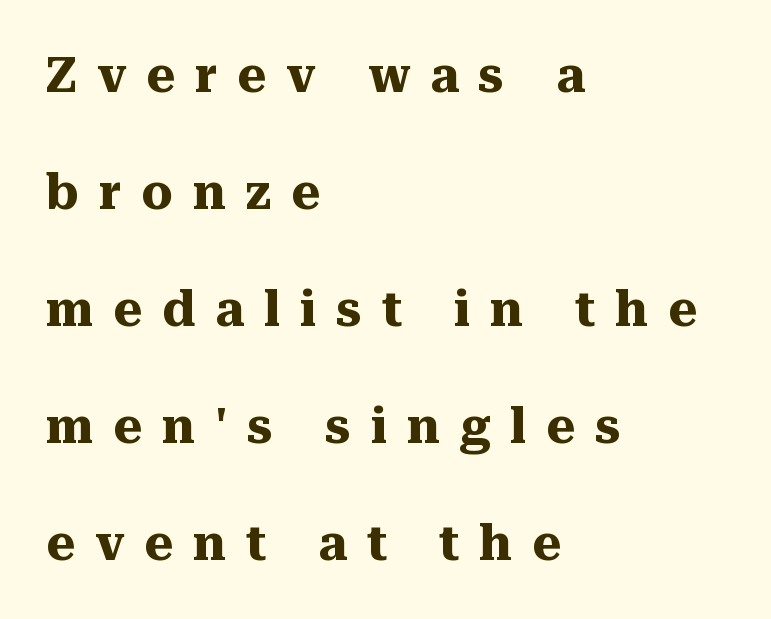
The image shows 49 px heavy serif type, upright; set left-aligned, loose line spacing (2.39x), unusually wide letter spacing (+0.41 em), not underlined; medium stroke contrast and a medium x-height.
